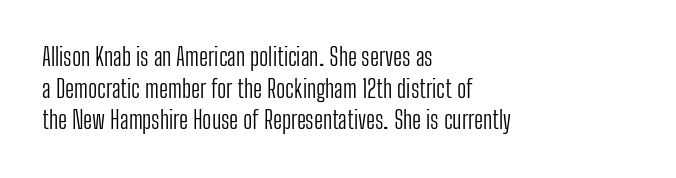
Q: Is the text bold? A: No.
Q: Is the text italic (slanted)? A: No, it is upright.
Q: Is the text underlined? A: No.
Q: How is the paragraph aligned? A: Left-aligned.
Q: Is the spacing between letters normal or unusually wide? A: Normal.
Q: Is the spacing between lines tight, normal or loose? A: Normal.
